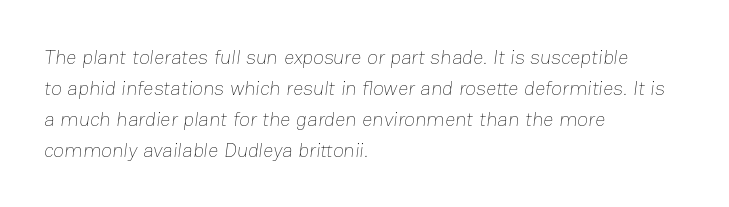
{"bold": "no", "underline": "no", "align": "left", "line_spacing": "normal", "line_spacing_ratio": 1.55, "letter_spacing": "normal", "letter_spacing_em": 0.0, "glyph_px": 20}
